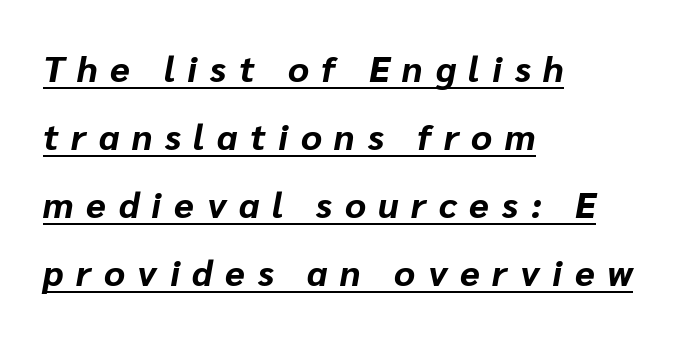
{"italic": "yes", "lean": "right", "slant_degrees": 10, "bold": "yes", "weight": "bold", "width": "normal", "stroke_contrast": "low", "x_height": "medium", "monospaced": "no", "underline": "yes", "align": "left", "line_spacing_ratio": 1.89, "letter_spacing": "wide", "letter_spacing_em": 0.35, "glyph_px": 36}
